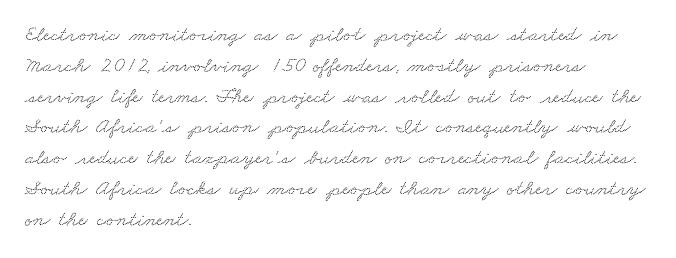
The image shows 22 px text type; set left-aligned, normal line spacing (1.4x), normal letter spacing, not underlined.
